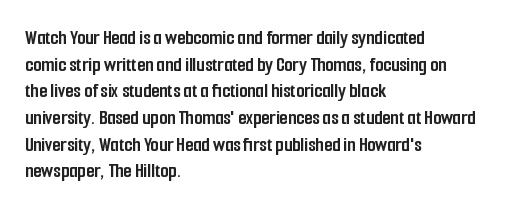
The image shows 21 px bold type, upright; set left-aligned, normal line spacing (1.27x), normal letter spacing, not underlined.
